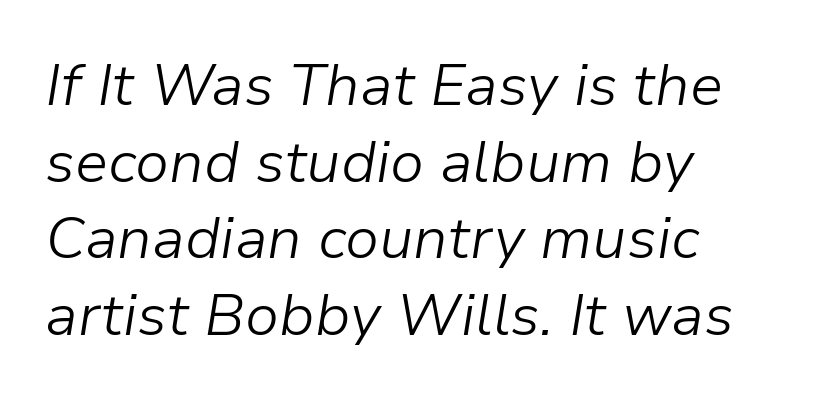
The image shows 59 px light type, italic (leaning right); set left-aligned, normal line spacing (1.3x), normal letter spacing, not underlined; low stroke contrast and a medium x-height.
